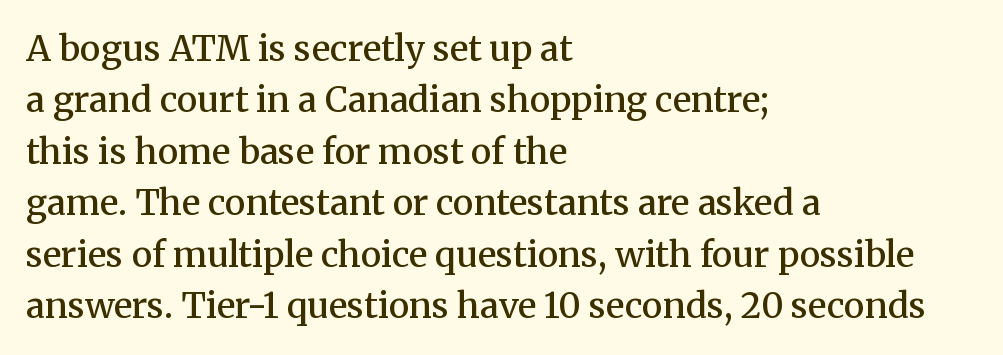
{"serif": "yes", "italic": "no", "bold": "semi", "weight": "semibold", "width": "normal", "stroke_contrast": "medium", "x_height": "medium", "monospaced": "no", "underline": "no", "align": "left", "line_spacing": "normal", "line_spacing_ratio": 1.47, "letter_spacing": "normal", "letter_spacing_em": 0.0, "glyph_px": 35}
